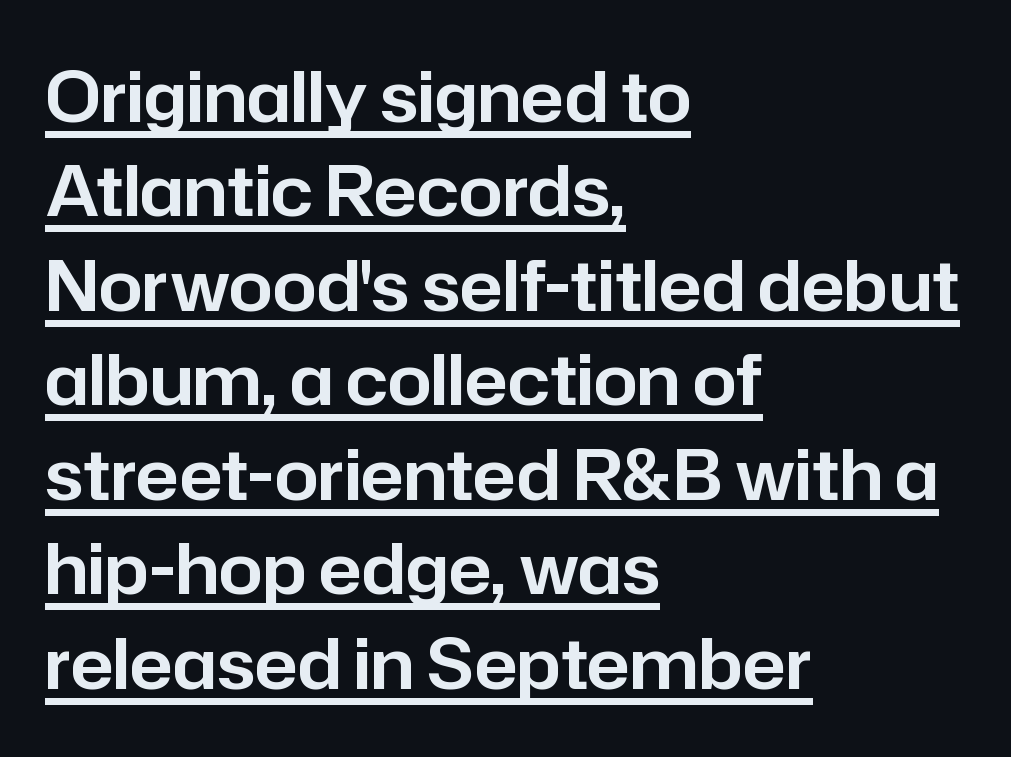
Q: Is the text italic (slanted)? A: No, it is upright.
Q: Is the typeface a serif or a sans-serif typeface? A: Sans-serif.
Q: Is the text underlined? A: Yes.
Q: How is the paragraph aligned? A: Left-aligned.
Q: Is the spacing between letters normal or unusually wide? A: Normal.
Q: Is the spacing between lines tight, normal or loose? A: Normal.
Q: Width (condensed, normal, or wide)? A: Normal.
Q: Stroke contrast? A: Low.
Q: x-height? A: Medium.
Q: Monospaced? A: No.
